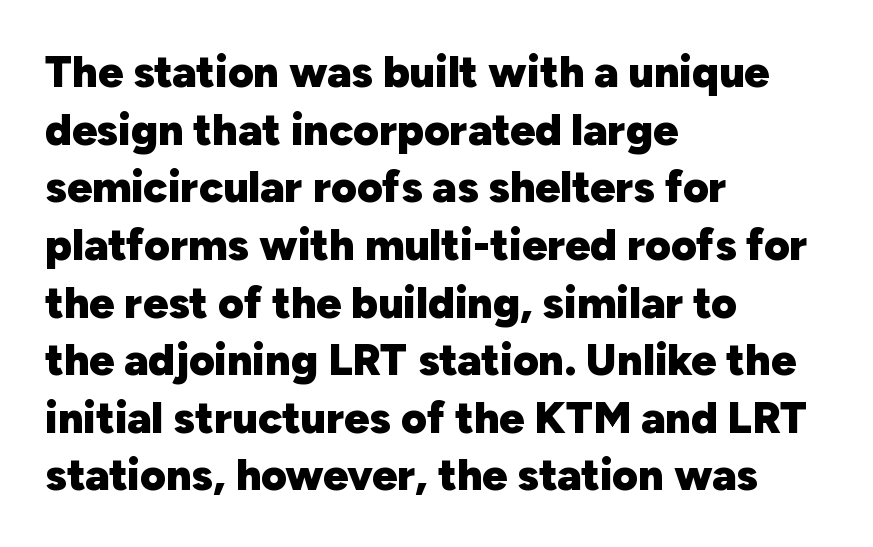
{"serif": "no", "italic": "no", "bold": "yes", "weight": "heavy", "width": "normal", "stroke_contrast": "low", "x_height": "medium", "monospaced": "no", "underline": "no", "align": "left", "line_spacing": "normal", "line_spacing_ratio": 1.31, "letter_spacing": "normal", "letter_spacing_em": 0.0, "glyph_px": 44}
